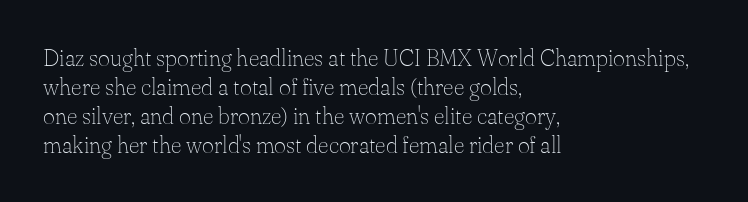
A typesetter would call this zero additional tracking. If you drew a line through each stem, it would be perfectly vertical. This block has exactly the height ordinary leading produces. Teacher's note: observe the even left margin — that is flush-left alignment. The area under the type is left untouched. This is not heavy type; no bold has been used.
